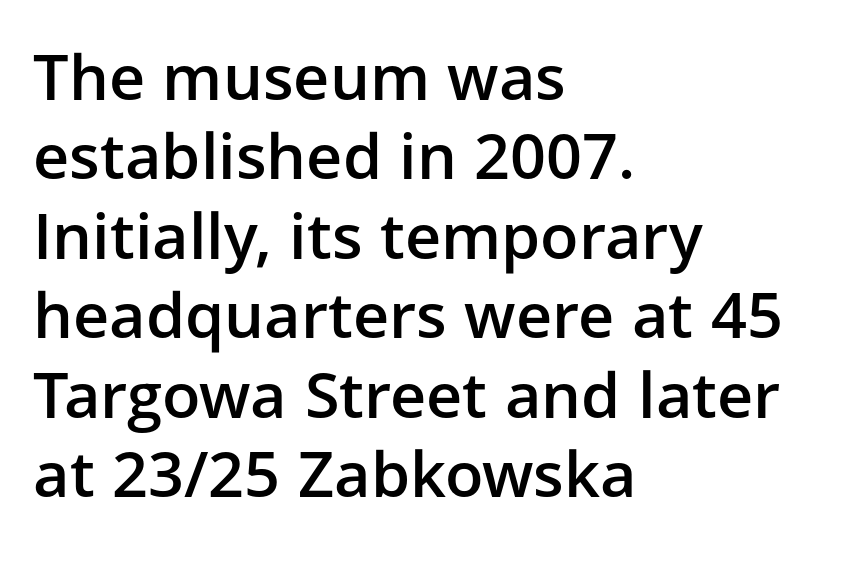
The image shows 63 px semibold sans-serif type, upright; set left-aligned, normal line spacing (1.26x), normal letter spacing, not underlined; low stroke contrast and a medium x-height.
